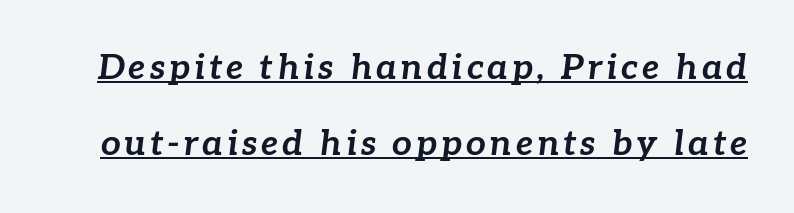
Q: Is the text bold? A: Yes.
Q: Is the text italic (slanted)? A: Yes, it leans right by about 7 degrees.
Q: Is the text underlined? A: Yes.
Q: Is the spacing between lines tight, normal or loose? A: Loose.
Q: Width (condensed, normal, or wide)? A: Normal.
Q: Stroke contrast? A: Low.
Q: x-height? A: Medium.
Q: Monospaced? A: No.
